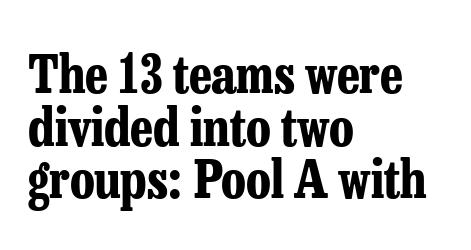
Q: Is the text bold? A: Yes.
Q: Is the text italic (slanted)? A: No, it is upright.
Q: Is the typeface a serif or a sans-serif typeface? A: Serif.
Q: Is the text underlined? A: No.
Q: How is the paragraph aligned? A: Left-aligned.
Q: Is the spacing between letters normal or unusually wide? A: Normal.
Q: Is the spacing between lines tight, normal or loose? A: Tight.
Q: Width (condensed, normal, or wide)? A: Condensed.
Q: Stroke contrast? A: Low.
Q: x-height? A: Medium.
Q: Monospaced? A: No.
